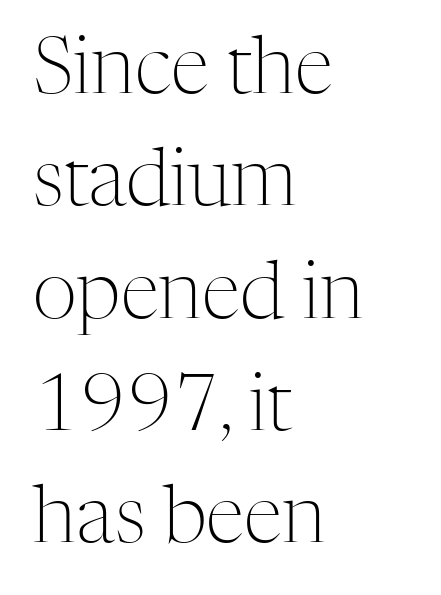
The image shows 78 px light serif type, upright; set left-aligned, normal line spacing (1.44x), normal letter spacing, not underlined; medium stroke contrast and a medium x-height.
